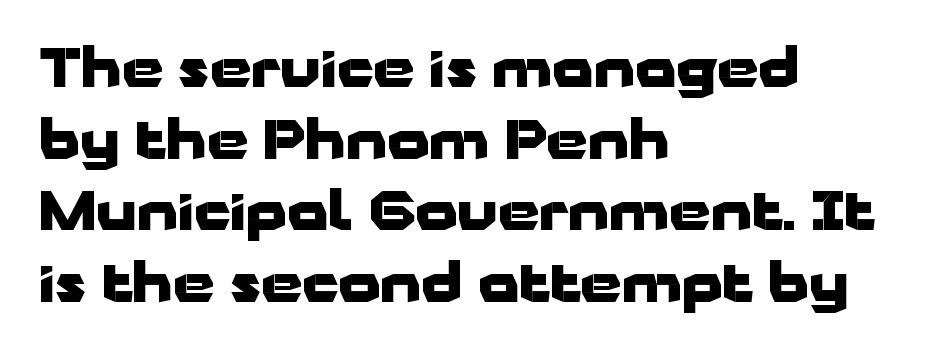
This is the regular roman posture of the typeface. Note: no serifs on the glyphs. A typesetter would call this proportional, since set widths differ per character. Heavy-handed strokes throughout: this text is bold.
